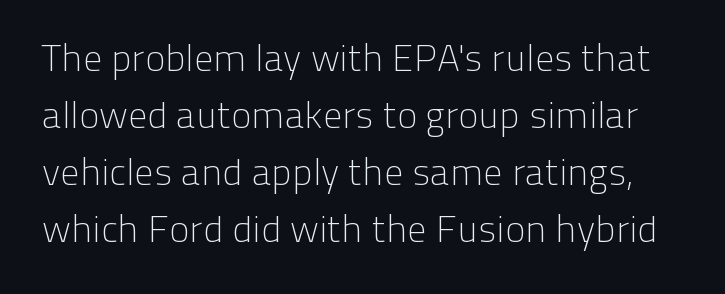
The image shows 38 px light sans-serif type, upright; set normal line spacing (1.5x), normal letter spacing, not underlined; low stroke contrast and a medium x-height.
